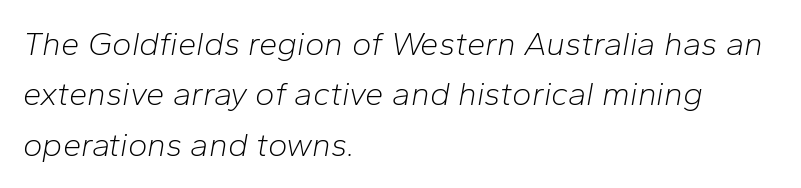
{"italic": "yes", "lean": "right", "slant_degrees": 10, "bold": "no", "weight": "light", "width": "normal", "stroke_contrast": "low", "x_height": "medium", "monospaced": "no", "underline": "no", "align": "left", "line_spacing": "normal", "line_spacing_ratio": 1.53, "letter_spacing": "normal", "letter_spacing_em": 0.0, "glyph_px": 33}
